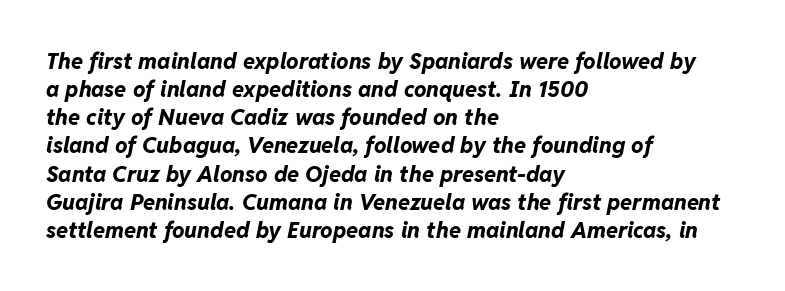
Q: Is the text bold? A: Yes.
Q: Is the text italic (slanted)? A: Yes, it leans right by about 11 degrees.
Q: Is the text underlined? A: No.
Q: How is the paragraph aligned? A: Left-aligned.
Q: Is the spacing between letters normal or unusually wide? A: Normal.
Q: Is the spacing between lines tight, normal or loose? A: Normal.
